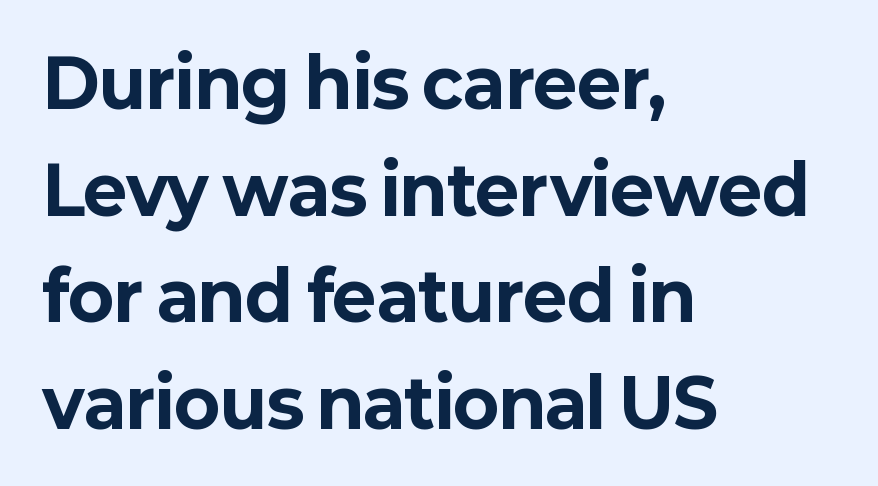
{"serif": "no", "italic": "no", "bold": "yes", "weight": "bold", "width": "normal", "stroke_contrast": "low", "x_height": "medium", "monospaced": "no", "underline": "no", "align": "left", "line_spacing": "normal", "line_spacing_ratio": 1.59, "letter_spacing": "normal", "letter_spacing_em": 0.0, "glyph_px": 67}
